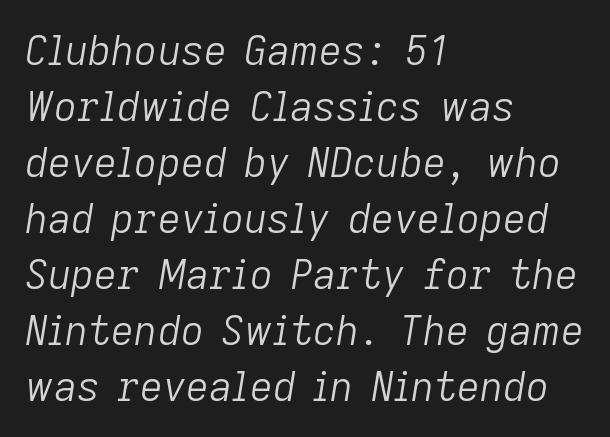
The image shows 40 px light type, italic (leaning right); set left-aligned, normal line spacing (1.4x), normal letter spacing, not underlined; low stroke contrast and a medium x-height.
